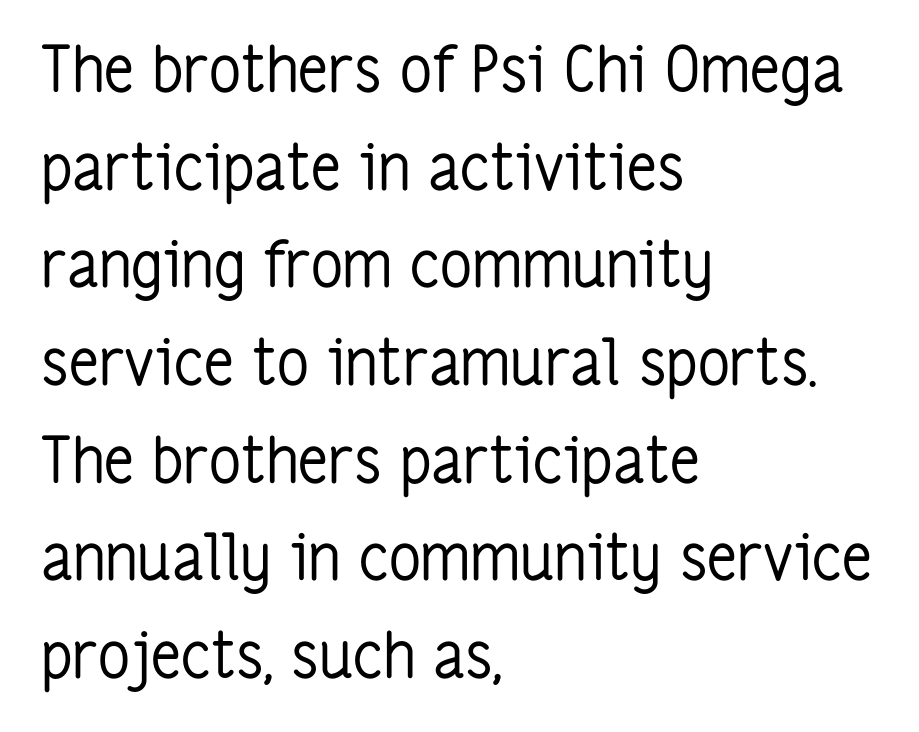
Each new line begins a customary step beneath the previous one. Bare-footed words on every line. The font family rendered here belongs to the sans-serif group. The gaps between neighbouring characters are ordinary and unremarkable.
